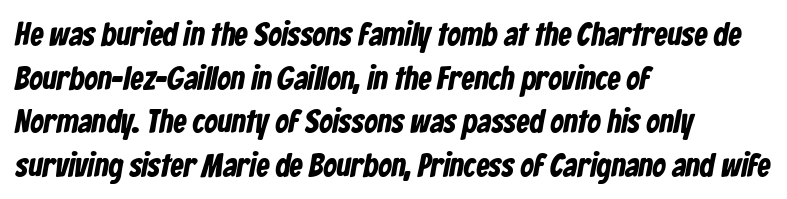
Q: Is the text bold? A: Yes.
Q: Is the typeface a serif or a sans-serif typeface? A: Sans-serif.
Q: Is the text underlined? A: No.
Q: How is the paragraph aligned? A: Left-aligned.
Q: Is the spacing between letters normal or unusually wide? A: Normal.
Q: Is the spacing between lines tight, normal or loose? A: Normal.
Q: Width (condensed, normal, or wide)? A: Condensed.
Q: Stroke contrast? A: Low.
Q: x-height? A: Medium.
Q: Monospaced? A: No.
